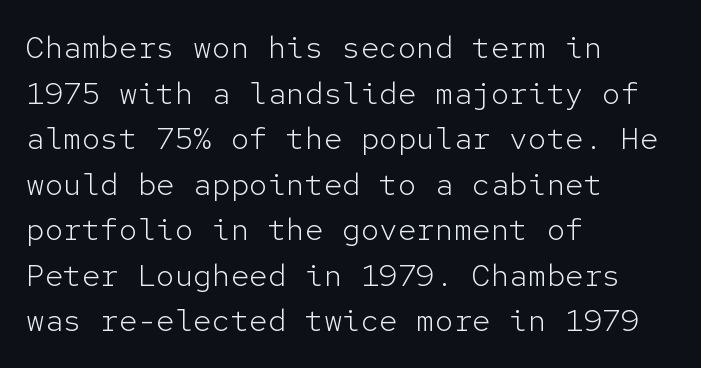
{"serif": "no", "italic": "no", "bold": "no", "weight": "light", "width": "normal", "stroke_contrast": "low", "x_height": "medium", "monospaced": "yes", "underline": "no", "align": "left", "line_spacing": "normal", "line_spacing_ratio": 1.47, "letter_spacing": "normal", "letter_spacing_em": 0.0, "glyph_px": 31}
